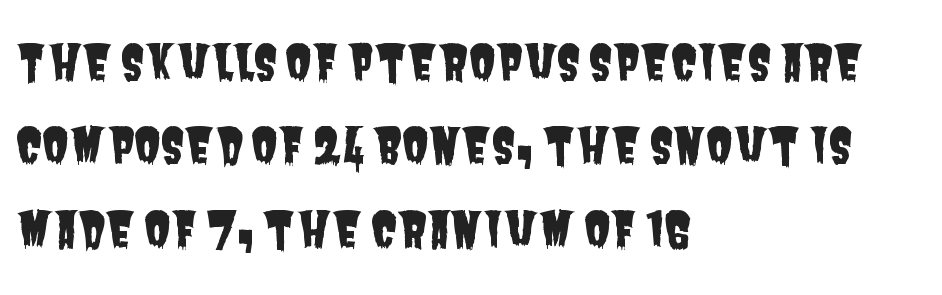
The image shows 49 px condensed sans-serif type; set left-aligned, normal line spacing (1.7x), normal letter spacing, not underlined; low stroke contrast and a large x-height.
